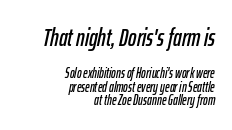
Horizontal alignment here is rightward, an uncommon choice for prose. Size contrast runs from large at the top to small at the bottom. Honestly, the rows look squashed on top of each other. A typesetter would mark this as italic. Nobody touched the tracking dial on this one. Decoration check: the copy has no underline.
